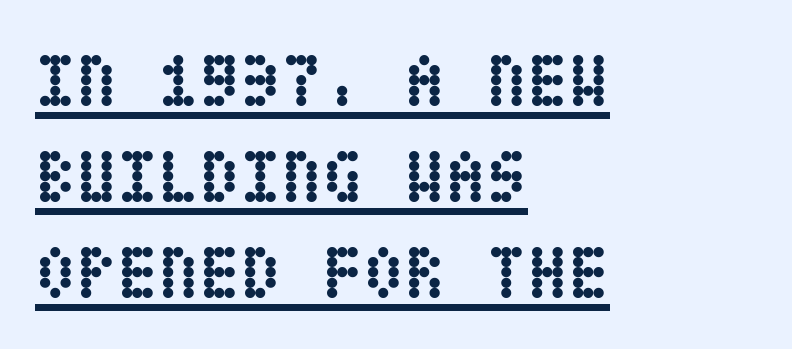
Q: Is the text bold? A: Yes.
Q: Is the text italic (slanted)? A: No, it is upright.
Q: Is the text underlined? A: Yes.
Q: How is the paragraph aligned? A: Left-aligned.
Q: Is the spacing between letters normal or unusually wide? A: Normal.
Q: Is the spacing between lines tight, normal or loose? A: Normal.
Q: Width (condensed, normal, or wide)? A: Condensed.
Q: Stroke contrast? A: Low.
Q: x-height? A: Large.
